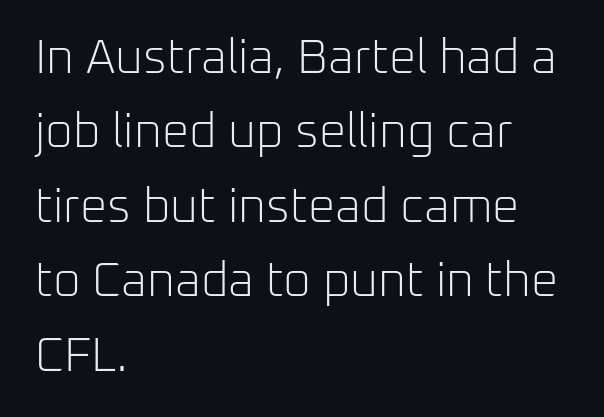
The image shows 48 px light sans-serif type, upright; set left-aligned, normal line spacing (1.55x), normal letter spacing, not underlined; low stroke contrast and a medium x-height.
